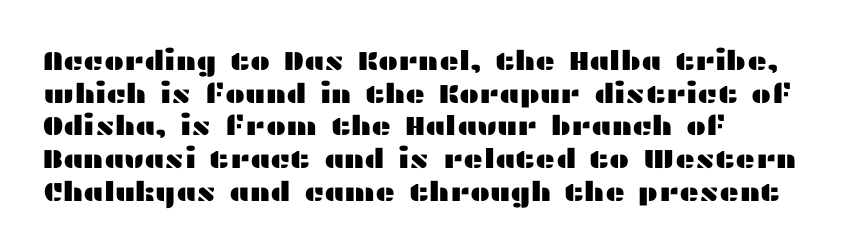
Words float on clear page, feet unadorned. Words appear dense and cohesive because spacing is normal. The lettering holds an erect, upright posture throughout. If you drew a ruler down the left edge, every line would touch it.
